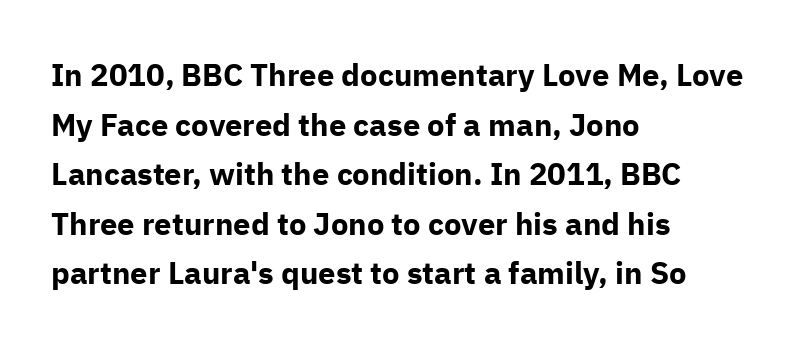
The image shows 31 px bold sans-serif type, upright; set left-aligned, normal line spacing (1.6x), normal letter spacing, not underlined; low stroke contrast and a medium x-height.
